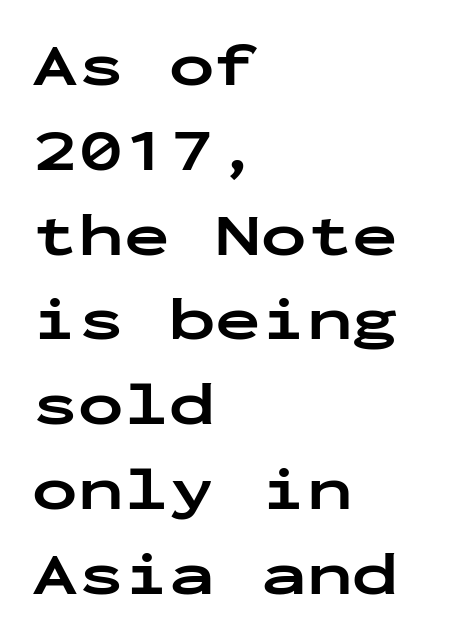
The glyphs are unaccompanied by any horizontal stroke below them. The rendering keeps characters at their native spacing. These lines are set flush left with a ragged right edge. I'd describe the lettering as bold — thick and assertive.
